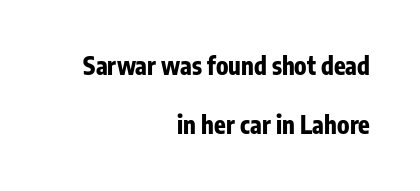
Does the copy run flush right? Yes — the right margin is perfectly even. Tracking value appears to be zero — textbook default spacing. Quick note: interline space is abundant. Just letters on the line, the space beneath them empty. The face used here has the dense, thick strokes of a bold.
